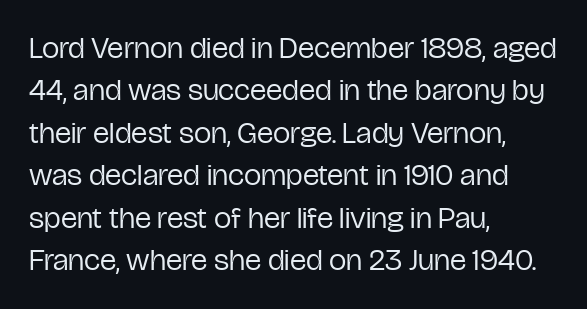
Q: Is the text bold? A: No.
Q: Is the text italic (slanted)? A: No, it is upright.
Q: Is the typeface a serif or a sans-serif typeface? A: Sans-serif.
Q: Is the text underlined? A: No.
Q: How is the paragraph aligned? A: Left-aligned.
Q: Is the spacing between letters normal or unusually wide? A: Normal.
Q: Is the spacing between lines tight, normal or loose? A: Normal.
Q: Width (condensed, normal, or wide)? A: Condensed.
Q: Stroke contrast? A: Low.
Q: x-height? A: Medium.
Q: Monospaced? A: No.
